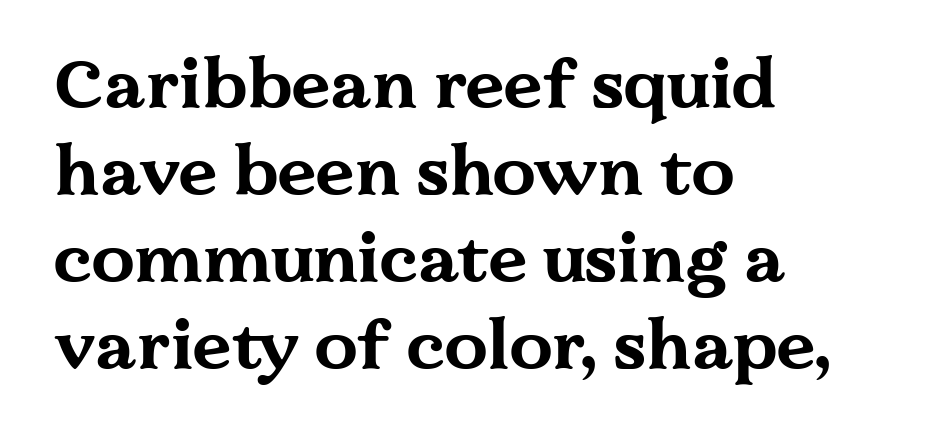
{"serif": "yes", "italic": "no", "bold": "yes", "weight": "bold", "width": "wide", "stroke_contrast": "medium", "x_height": "medium", "monospaced": "no", "underline": "no", "align": "left", "line_spacing": "normal", "line_spacing_ratio": 1.26, "letter_spacing": "normal", "letter_spacing_em": 0.0, "glyph_px": 69}
